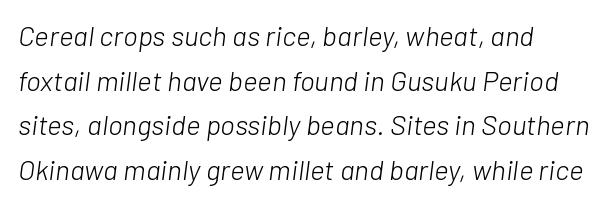
{"italic": "yes", "lean": "right", "slant_degrees": 7, "bold": "no", "weight": "light", "width": "normal", "stroke_contrast": "low", "x_height": "medium", "monospaced": "no", "underline": "no", "align": "left", "line_spacing": "normal", "line_spacing_ratio": 1.59, "letter_spacing": "normal", "letter_spacing_em": 0.0, "glyph_px": 28}
